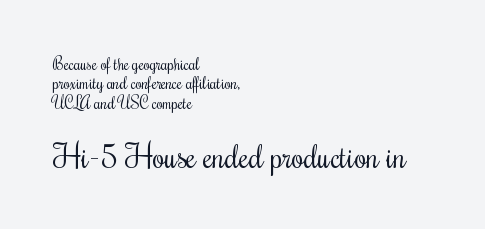
The composition opens small and finishes big. The tracking reads as untouched default to a designer's eye. Each letter keeps its own natural width here, so spacing adapts to shape.
